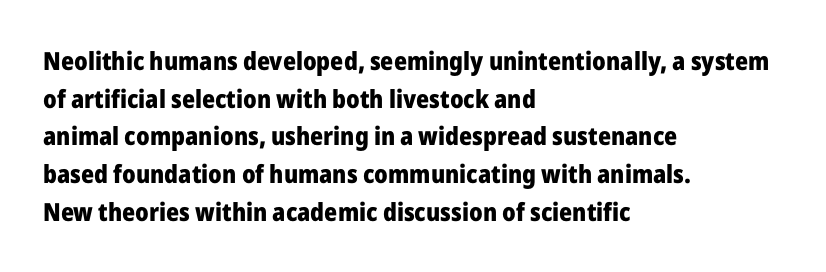
Students, note that the glyphs here touch the page at normal intervals. The vertical gap from one line to the next is medium. The lettering stays uniformly vertical, giving the passage a roman look. The lines are quadded left. Heft: maximum for text — a bold. Type without underlining.
